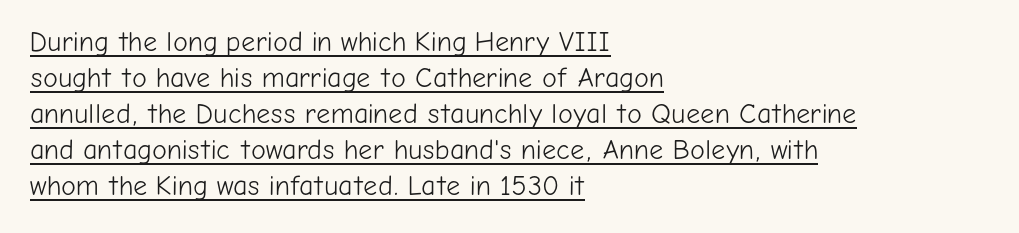
The image shows 28 px light sans-serif type, upright; set left-aligned, normal line spacing (1.29x), normal letter spacing, underlined; low stroke contrast and a medium x-height.
